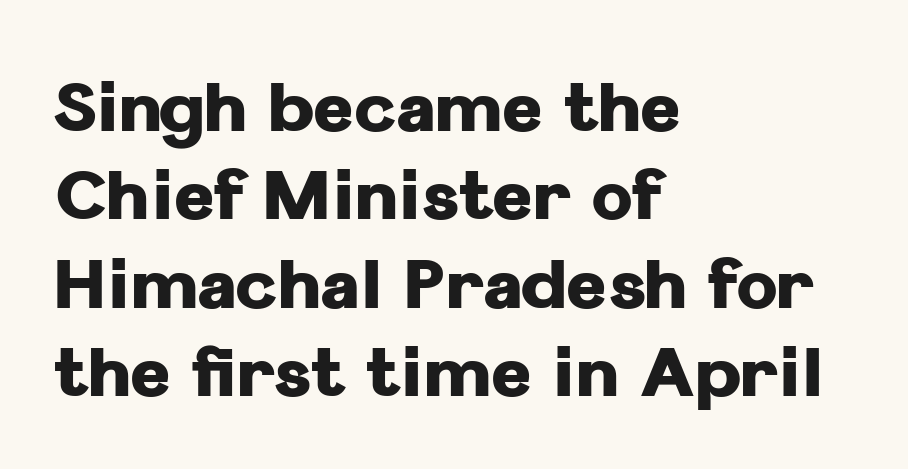
The image shows 69 px heavy sans-serif type, upright; set left-aligned, normal line spacing (1.28x), normal letter spacing, not underlined; low stroke contrast and a medium x-height.
